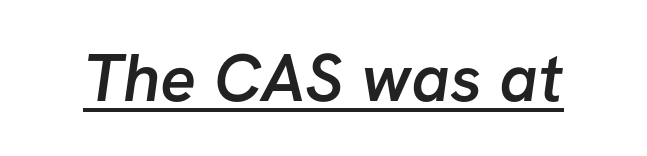
Letterform terminals end flat and unadorned throughout the passage. Students, observe the line beneath the letters — that is underlining. Varying glyph widths throughout — classic text-font behaviour. Glyph-to-glyph distance matches everyday printed text. On the weight axis this lands at semibold, roughly 600.
